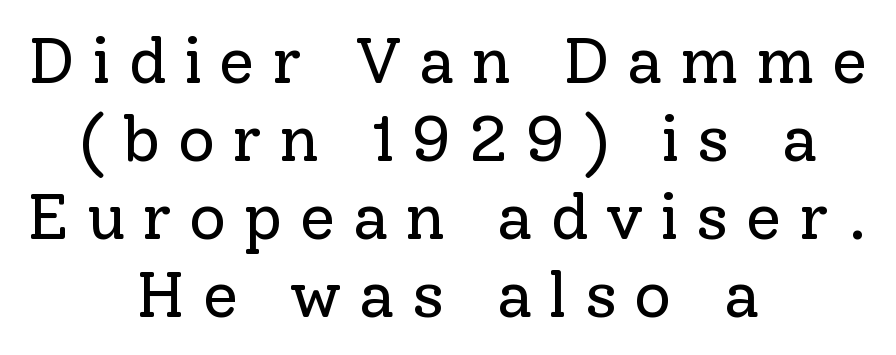
Q: Is the text bold? A: No.
Q: Is the text italic (slanted)? A: No, it is upright.
Q: Is the typeface a serif or a sans-serif typeface? A: Serif.
Q: Is the text underlined? A: No.
Q: How is the paragraph aligned? A: Centered.
Q: Is the spacing between letters normal or unusually wide? A: Unusually wide.
Q: Width (condensed, normal, or wide)? A: Normal.
Q: Stroke contrast? A: Low.
Q: x-height? A: Medium.
Q: Monospaced? A: No.
